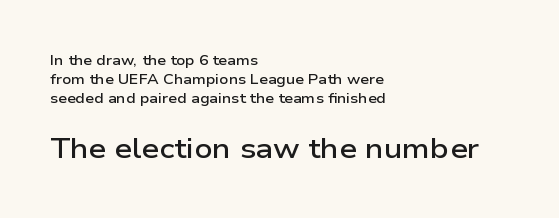
Is this a fixed-width face? No — the glyphs have proportional, varying widths. Does the weight exceed regular? Yes, but only to semibold. A typesetter would call this leading conventional body-copy spacing. This is the regular roman posture of the typeface. The text was rendered using a sans face with plain stroke endings. Casual observation: everything's shoved over to the left.
